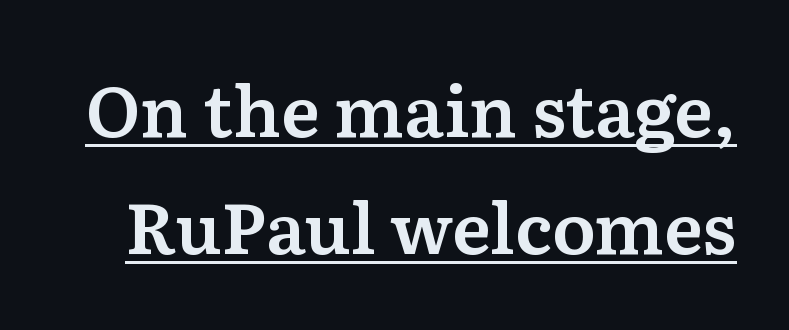
The image shows 71 px serif type, upright; set normal line spacing (1.65x), normal letter spacing, underlined; medium stroke contrast and a medium x-height.
